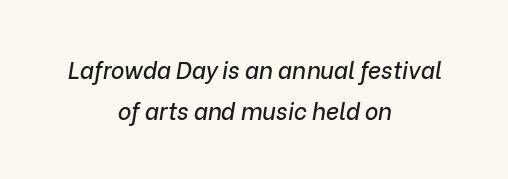
{"italic": "yes", "lean": "right", "slant_degrees": 9, "underline": "no", "align": "center", "line_spacing_ratio": 1.79, "letter_spacing": "normal", "letter_spacing_em": 0.0, "glyph_px": 23}
